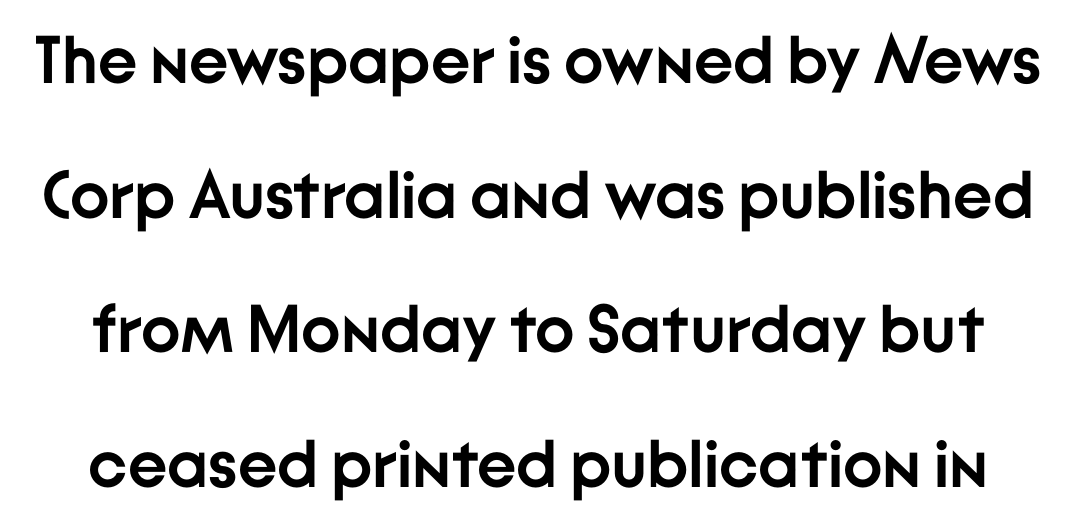
These lines are rendered in a variable-pitch font. Does the leading feel generous? Absolutely, it's lavish. The glyphs have the mass of a bold cut. No italicization has been applied; the sample stays upright. The glyphs are unaccompanied by any horizontal stroke below them.
